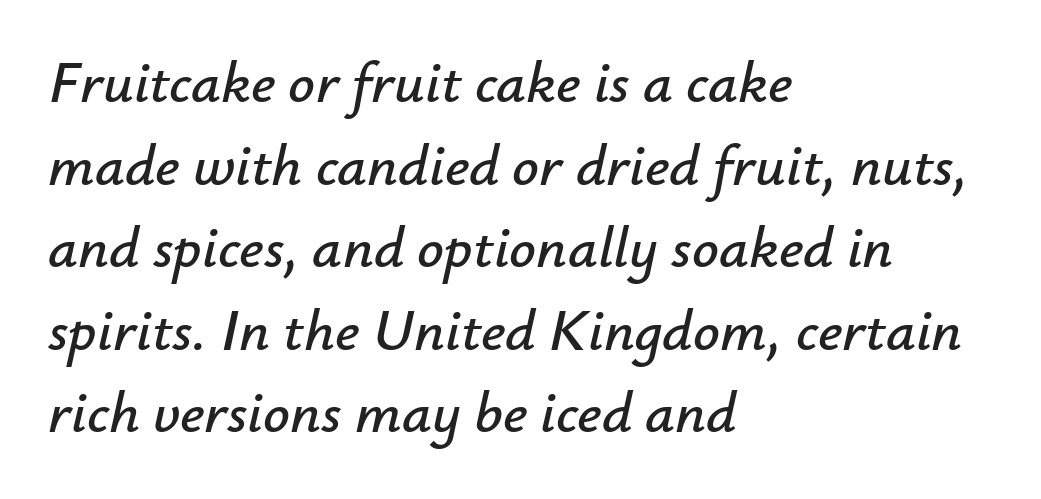
{"italic": "yes", "lean": "right", "slant_degrees": 12, "width": "normal", "stroke_contrast": "low", "x_height": "small", "monospaced": "no", "underline": "no", "align": "left", "line_spacing": "normal", "line_spacing_ratio": 1.4, "letter_spacing": "normal", "letter_spacing_em": 0.0, "glyph_px": 59}
